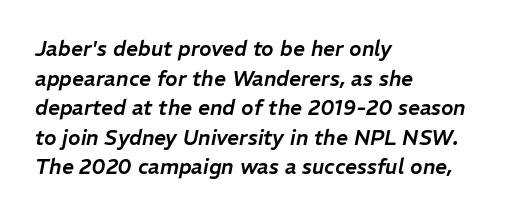
Q: Is the text italic (slanted)? A: Yes, it leans right by about 11 degrees.
Q: Is the text underlined? A: No.
Q: How is the paragraph aligned? A: Left-aligned.
Q: Is the spacing between letters normal or unusually wide? A: Normal.
Q: Is the spacing between lines tight, normal or loose? A: Normal.
